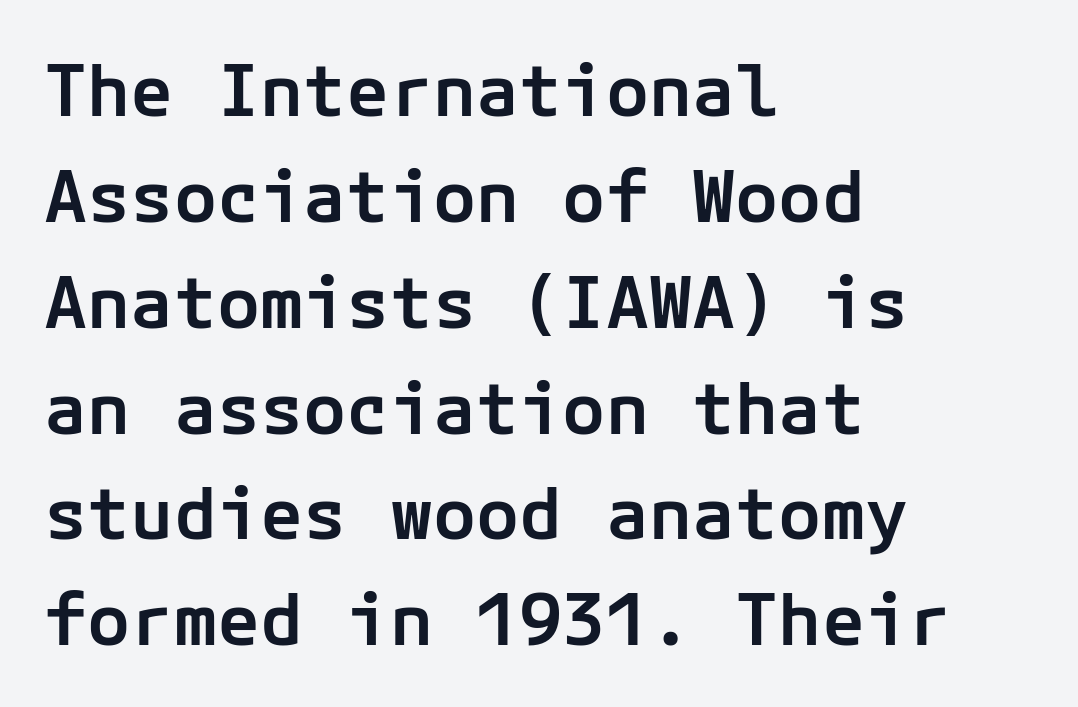
The font is running at a semibold setting, under full bold. Default kerning and tracking; the words read as compact shapes. Compared with a centered layout, this one pins lines to the left instead. The rendering uses a moderate line-height, typical for paragraphs. Has an underline been added? It has not.
